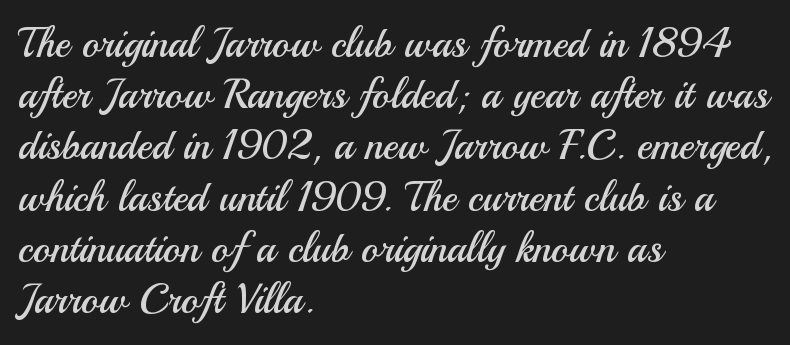
The image shows 41 px regular-weight sans-serif type; set left-aligned, normal line spacing (1.25x), normal letter spacing, not underlined; medium stroke contrast and a small x-height.
